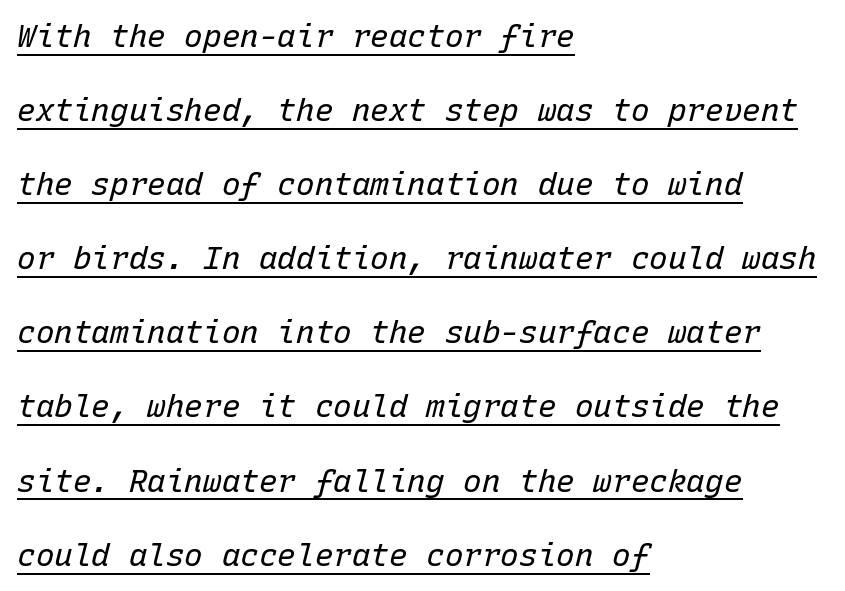
{"italic": "yes", "lean": "right", "slant_degrees": 15, "bold": "no", "weight": "regular", "width": "normal", "stroke_contrast": "low", "x_height": "medium", "monospaced": "yes", "underline": "yes", "align": "left", "line_spacing": "loose", "line_spacing_ratio": 2.39, "letter_spacing": "normal", "letter_spacing_em": 0.0, "glyph_px": 31}
